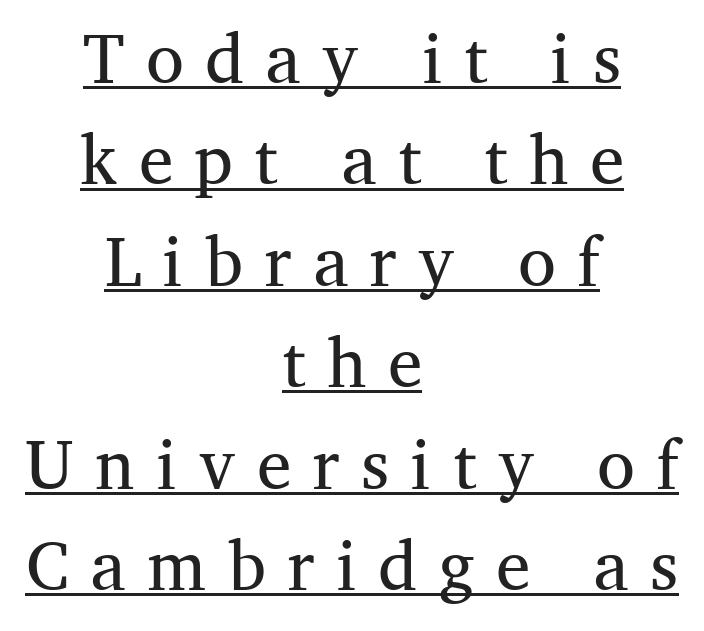
The image shows 69 px regular-weight serif type, upright; set centered, normal line spacing (1.47x), unusually wide letter spacing (+0.31 em), underlined; medium stroke contrast and a medium x-height.
